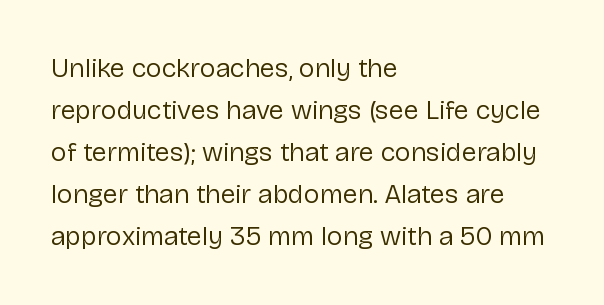
The image shows 27 px text type, upright; set left-aligned, normal line spacing (1.56x), normal letter spacing, not underlined.
